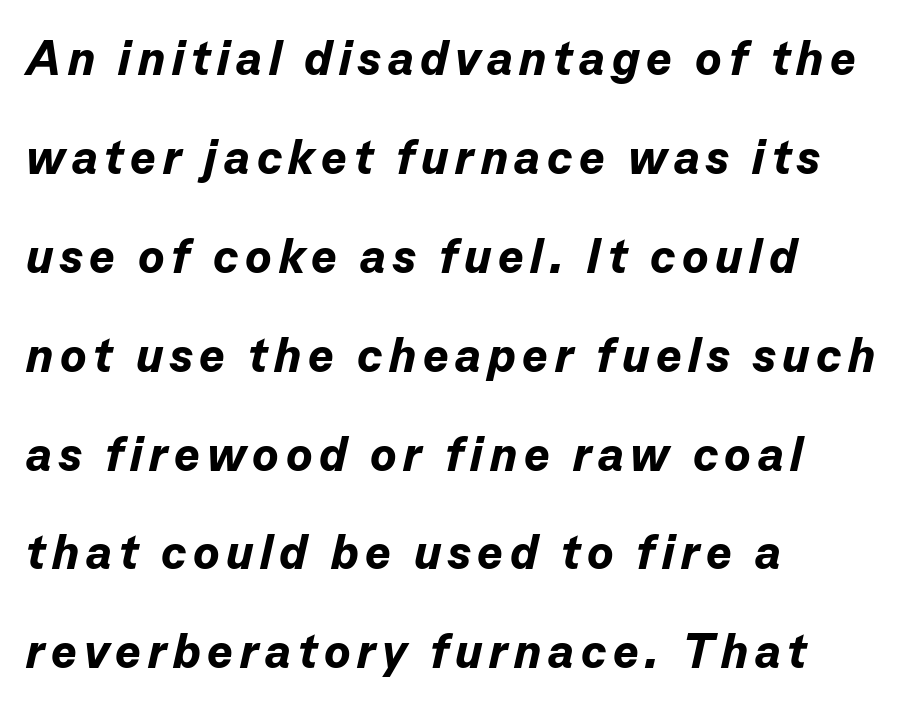
Airy leading. This rendering features lettering with no underline. The lines in this sample share a left origin and differ only in where they stop. Notice how thick the strokes are: this is what a full bold looks like.
